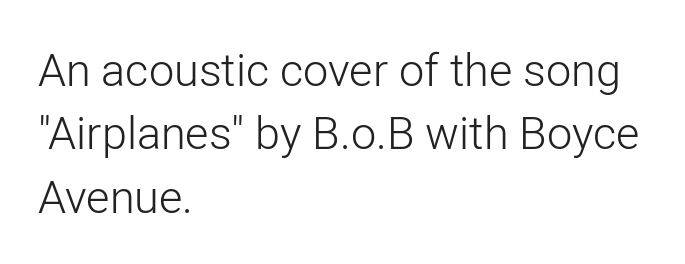
The image shows 45 px light sans-serif type, upright; set left-aligned, normal line spacing (1.41x), normal letter spacing, not underlined; low stroke contrast and a medium x-height.
